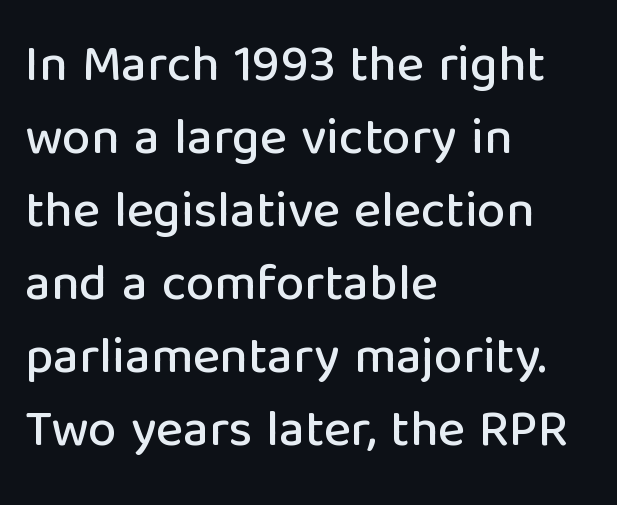
The image shows 51 px sans-serif type, upright; set left-aligned, normal line spacing (1.43x), normal letter spacing, not underlined; low stroke contrast and a medium x-height.
